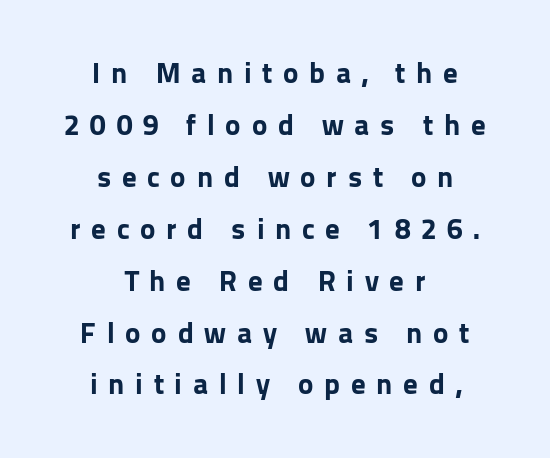
The image shows 29 px bold sans-serif type, upright; set centered, line spacing 1.79x, unusually wide letter spacing (+0.37 em), not underlined; low stroke contrast and a medium x-height.
